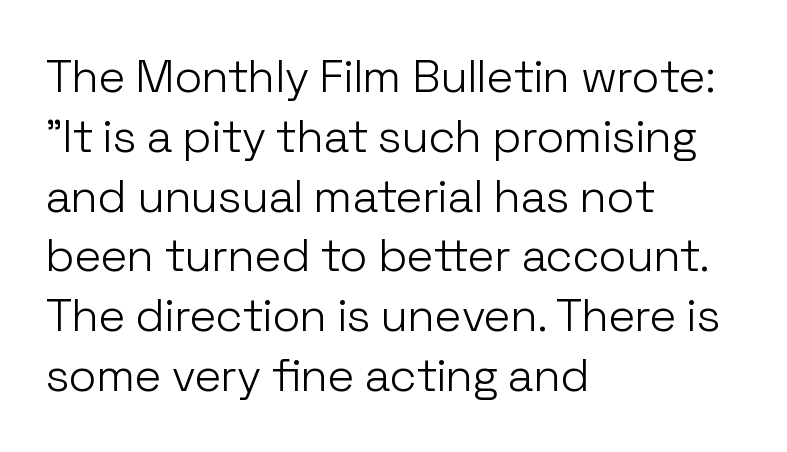
Q: Is the text bold? A: No.
Q: Is the text italic (slanted)? A: No, it is upright.
Q: Is the typeface a serif or a sans-serif typeface? A: Sans-serif.
Q: Is the text underlined? A: No.
Q: How is the paragraph aligned? A: Left-aligned.
Q: Is the spacing between letters normal or unusually wide? A: Normal.
Q: Is the spacing between lines tight, normal or loose? A: Normal.
Q: Width (condensed, normal, or wide)? A: Normal.
Q: Stroke contrast? A: Low.
Q: x-height? A: Medium.
Q: Monospaced? A: No.
